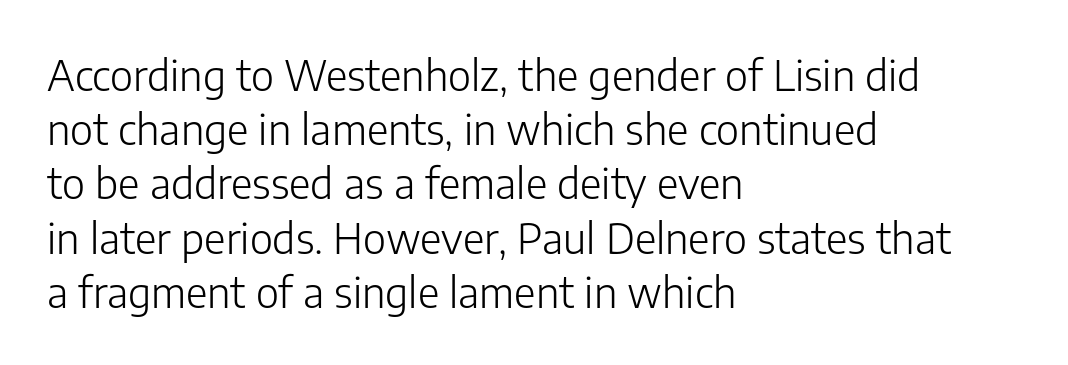
{"serif": "no", "italic": "no", "bold": "no", "weight": "light", "width": "normal", "stroke_contrast": "low", "x_height": "medium", "monospaced": "no", "underline": "no", "align": "left", "line_spacing": "normal", "line_spacing_ratio": 1.29, "letter_spacing": "normal", "letter_spacing_em": 0.0, "glyph_px": 42}
